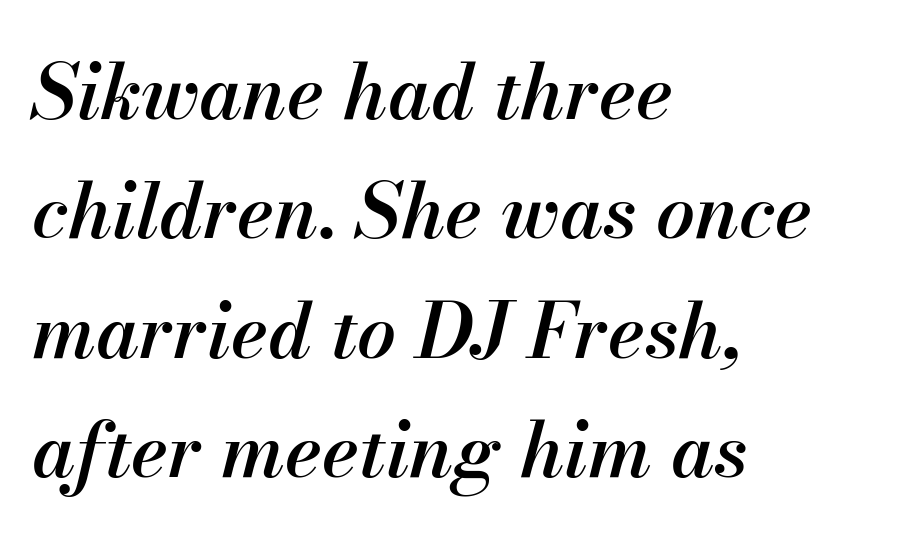
Q: Is the text bold? A: Semi-bold.
Q: Is the text italic (slanted)? A: Yes, it leans right by about 13 degrees.
Q: Is the text underlined? A: No.
Q: How is the paragraph aligned? A: Left-aligned.
Q: Is the spacing between letters normal or unusually wide? A: Normal.
Q: Is the spacing between lines tight, normal or loose? A: Normal.
Q: Width (condensed, normal, or wide)? A: Normal.
Q: Stroke contrast? A: Medium.
Q: x-height? A: Small.
Q: Monospaced? A: No.
